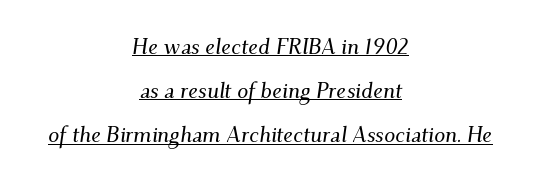
{"italic": "yes", "lean": "right", "slant_degrees": 9, "underline": "yes", "align": "center", "line_spacing": "loose", "line_spacing_ratio": 2.01, "letter_spacing": "normal", "letter_spacing_em": 0.0, "glyph_px": 22}
